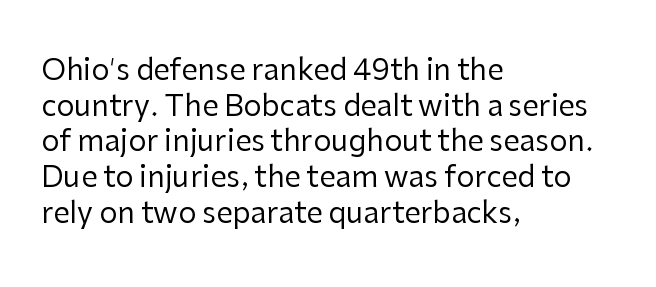
{"serif": "no", "italic": "no", "bold": "no", "weight": "regular", "width": "normal", "stroke_contrast": "low", "x_height": "medium", "monospaced": "no", "underline": "no", "align": "left", "line_spacing_ratio": 1.23, "letter_spacing": "normal", "letter_spacing_em": 0.0, "glyph_px": 29}
